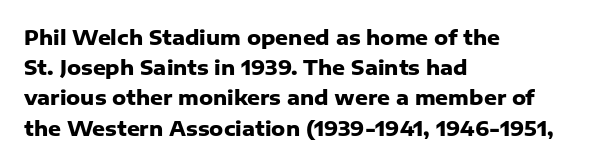
Q: Is the text bold? A: Yes.
Q: Is the text italic (slanted)? A: No, it is upright.
Q: Is the text underlined? A: No.
Q: How is the paragraph aligned? A: Left-aligned.
Q: Is the spacing between letters normal or unusually wide? A: Normal.
Q: Is the spacing between lines tight, normal or loose? A: Normal.
